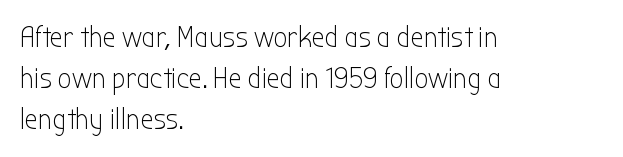
Q: Is the text bold? A: No.
Q: Is the text italic (slanted)? A: No, it is upright.
Q: Is the typeface a serif or a sans-serif typeface? A: Sans-serif.
Q: Is the text underlined? A: No.
Q: How is the paragraph aligned? A: Left-aligned.
Q: Is the spacing between letters normal or unusually wide? A: Normal.
Q: Is the spacing between lines tight, normal or loose? A: Normal.
Q: Width (condensed, normal, or wide)? A: Condensed.
Q: Stroke contrast? A: Low.
Q: x-height? A: Medium.
Q: Monospaced? A: No.
